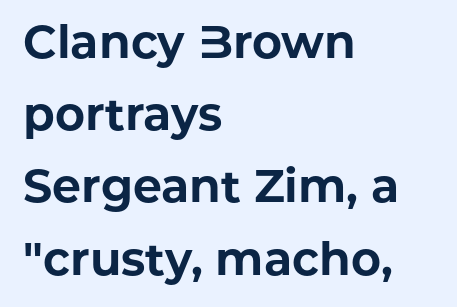
Do the letters lean? They stand straight. The text was rendered using a sans face with plain stroke endings. Has an underline been added? It has not. The letters are bold, with thick, heavy strokes.
